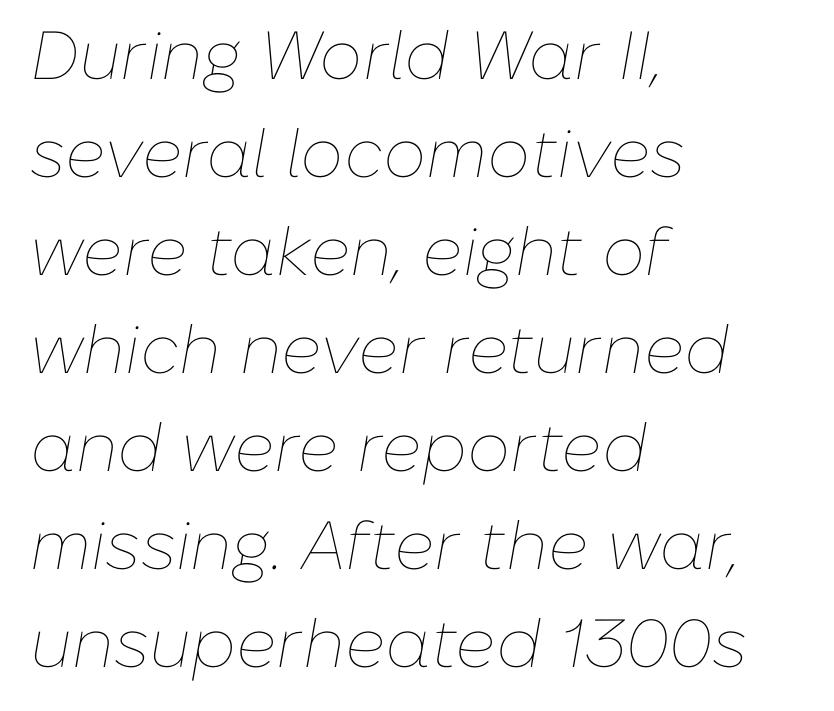
{"italic": "yes", "lean": "right", "slant_degrees": 10, "bold": "no", "weight": "thin", "width": "normal", "stroke_contrast": "low", "x_height": "medium", "monospaced": "no", "underline": "no", "align": "left", "line_spacing": "normal", "line_spacing_ratio": 1.44, "letter_spacing": "normal", "letter_spacing_em": 0.0, "glyph_px": 68}
